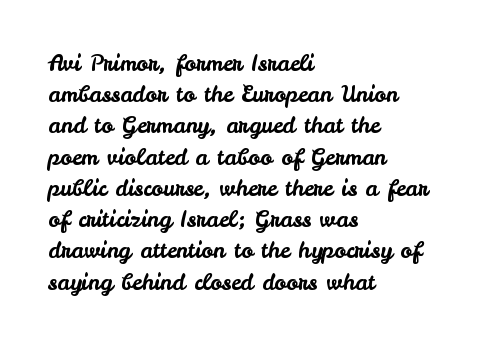
The image shows 22 px text type; set left-aligned, normal line spacing (1.42x), normal letter spacing, not underlined.
